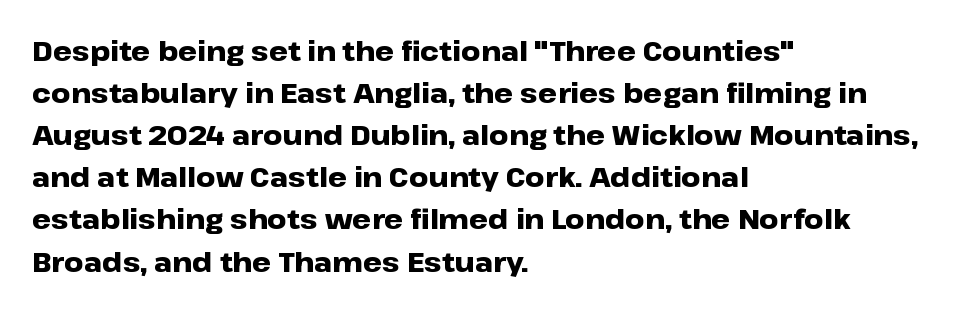
Nothing unusual about the tracking: characters are spaced as the font intends. Layout note: lines flush left. Does the lettering tilt? It doesn't — this is upright. The characters look thick and weighty, a clear bold. If you measured baseline to baseline, you'd find a middling distance. Underlining? Definitely not there.
